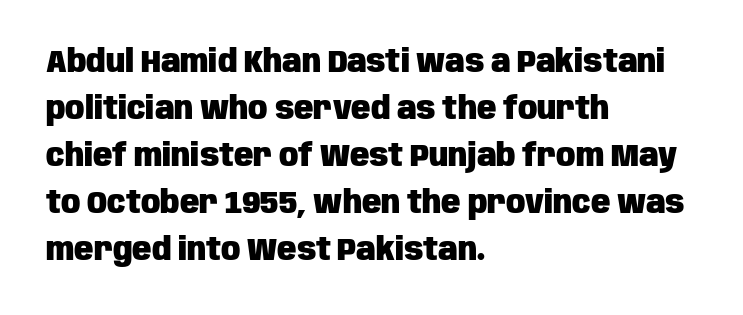
Q: Is the text bold? A: Yes.
Q: Is the text italic (slanted)? A: No, it is upright.
Q: Is the typeface a serif or a sans-serif typeface? A: Sans-serif.
Q: Is the text underlined? A: No.
Q: How is the paragraph aligned? A: Left-aligned.
Q: Is the spacing between letters normal or unusually wide? A: Normal.
Q: Is the spacing between lines tight, normal or loose? A: Normal.
Q: Width (condensed, normal, or wide)? A: Condensed.
Q: Stroke contrast? A: Low.
Q: x-height? A: Large.
Q: Monospaced? A: No.
